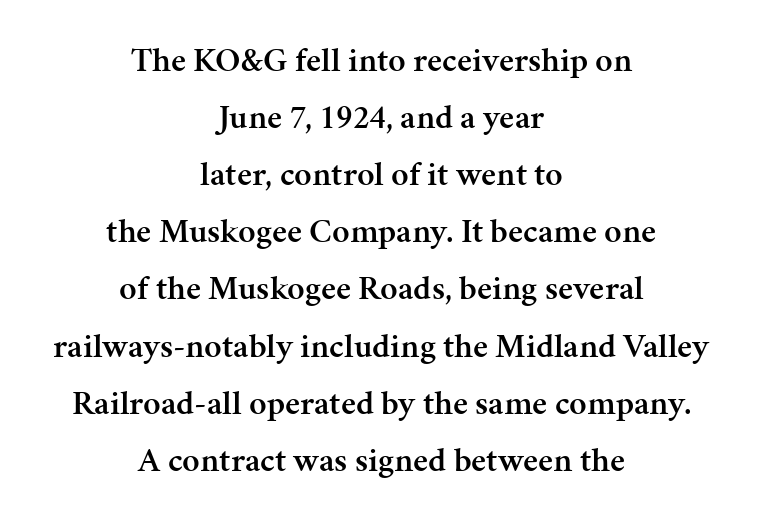
The image shows 34 px semibold serif type, upright; set centered, normal line spacing (1.68x), normal letter spacing, not underlined; medium stroke contrast and a medium x-height.
